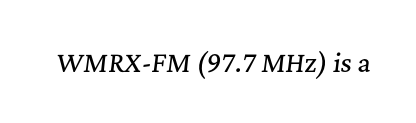
The image shows 25 px text type, italic (leaning right); set normal letter spacing, not underlined.
